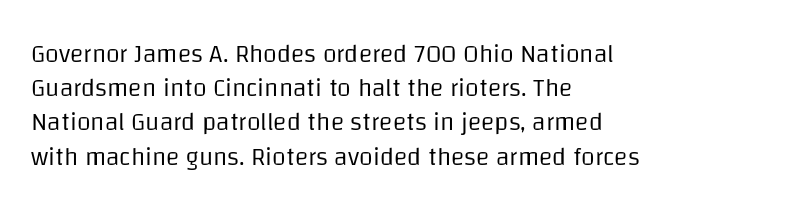
{"italic": "no", "bold": "no", "underline": "no", "align": "left", "line_spacing": "normal", "line_spacing_ratio": 1.37, "letter_spacing": "normal", "letter_spacing_em": 0.0, "glyph_px": 25}
